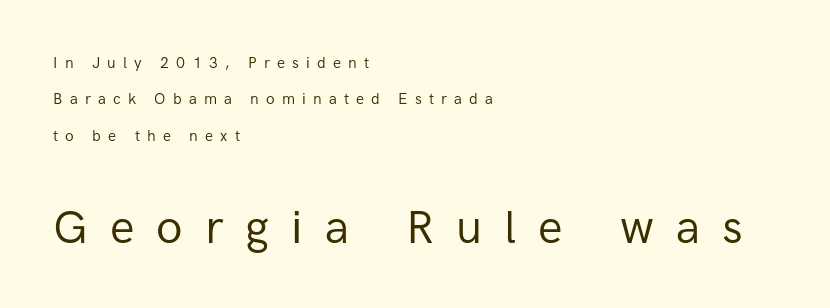
Spacing between characters has been opened up far beyond the box default. Does the copy run flush right? No — it runs flush left. Varying glyph widths throughout — classic text-font behaviour. Nope, not italic — everything's standing straight. Reading top to bottom, the characters get bigger at the block break. The baseline area is clear.
